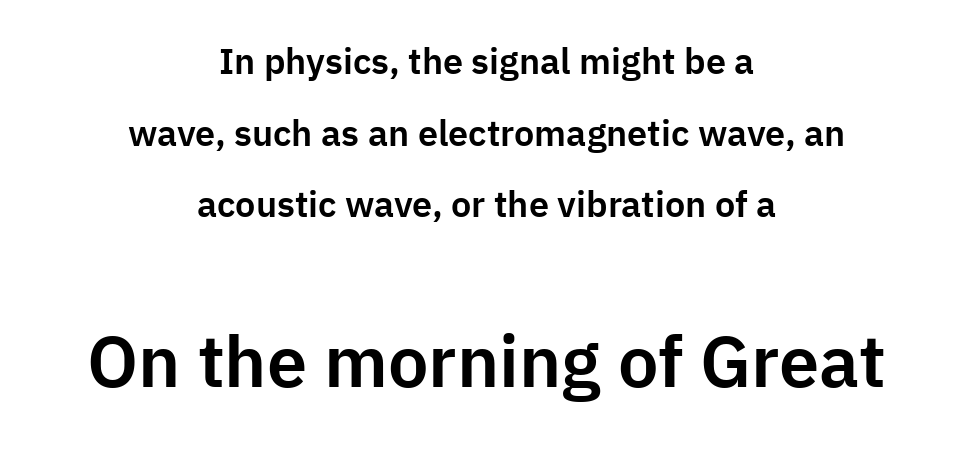
Q: Is the text italic (slanted)? A: No, it is upright.
Q: Is the typeface a serif or a sans-serif typeface? A: Sans-serif.
Q: Is the text underlined? A: No.
Q: How is the paragraph aligned? A: Centered.
Q: Is the spacing between letters normal or unusually wide? A: Normal.
Q: Is the spacing between lines tight, normal or loose? A: Loose.
Q: Which block of text is set in a larger size, the first (top) or the second (bottom)? A: The second (bottom) one.
Q: Width (condensed, normal, or wide)? A: Normal.
Q: Stroke contrast? A: Low.
Q: x-height? A: Medium.
Q: Monospaced? A: No.
